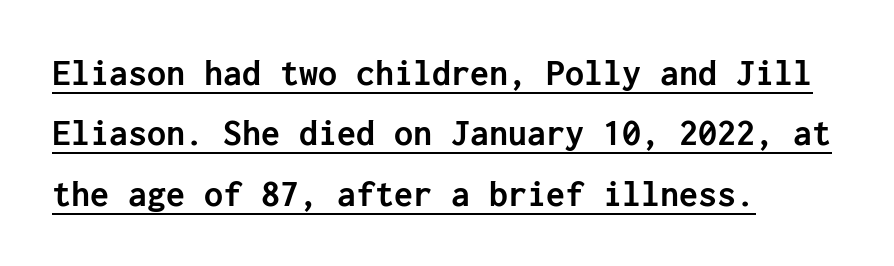
The image shows 38 px semibold sans-serif type, upright; set left-aligned, normal line spacing (1.59x), normal letter spacing, underlined; low stroke contrast and a medium x-height.
